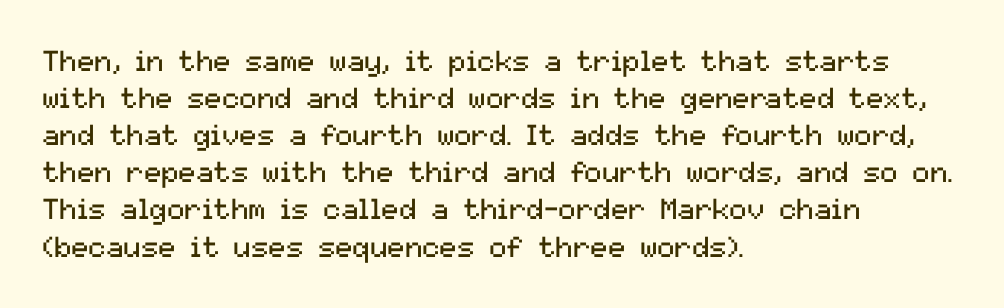
The rows are spaced the way most documents space them. This sample uses an upright cut, with every glyph sitting square on the baseline. The letters carry no serifs — their stems end cleanly without finishing strokes. Does extra space separate the letters? No, they use regular spacing. This sample has the flowing, uneven cadence of proportional lettering.
